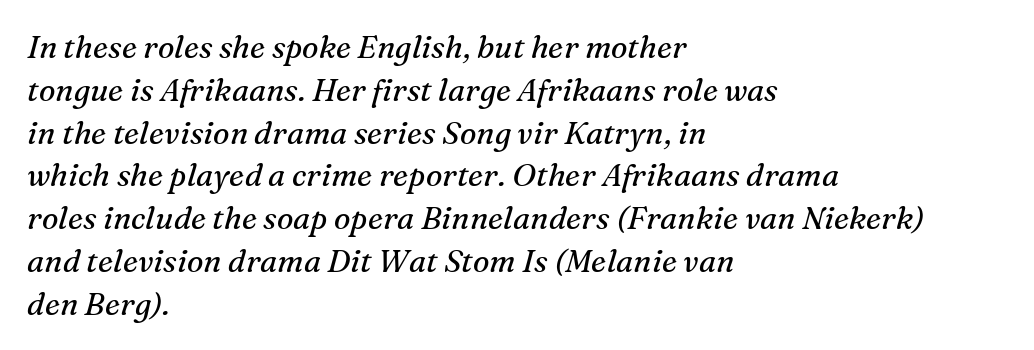
Honestly, there is no underline to notice here at all. In terms of letterspacing, this is plain default setting. Does the lettering tilt? It does — this is italic. Typeset ragged right — the left edge is the straight one. Horizontal bands of white between lines are of average thickness.
